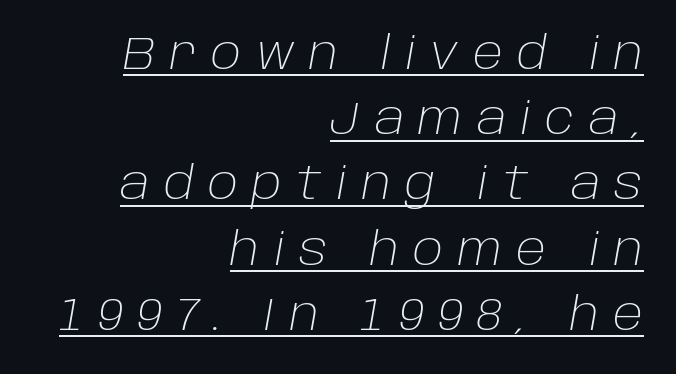
Q: Is the text bold? A: No.
Q: Is the text italic (slanted)? A: Yes, it leans right by about 10 degrees.
Q: Is the text underlined? A: Yes.
Q: How is the paragraph aligned? A: Right-aligned.
Q: Is the spacing between letters normal or unusually wide? A: Unusually wide.
Q: Is the spacing between lines tight, normal or loose? A: Normal.
Q: Width (condensed, normal, or wide)? A: Normal.
Q: Stroke contrast? A: Low.
Q: x-height? A: Large.
Q: Monospaced? A: No.
